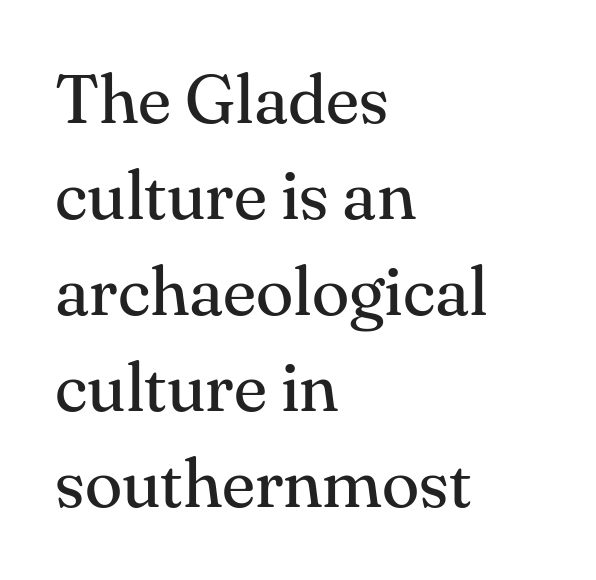
These lines were composed using upright roman letters. These glyphs show unthickened strokes, regular width or finer. You could not count columns in this text — the font is proportionally spaced. Serif or sans? Serif — the stroke terminals have little feet. One glance says typical: line gaps are just what's usual. The glyphs are unaccompanied by any horizontal stroke below them.
